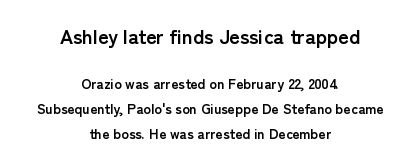
The gap between lines stays unmarked. No italicization has been applied; the sample stays upright. Heavy, bold letterforms. Typesetter's note — upper block bumped up in size, lower block left smaller.
